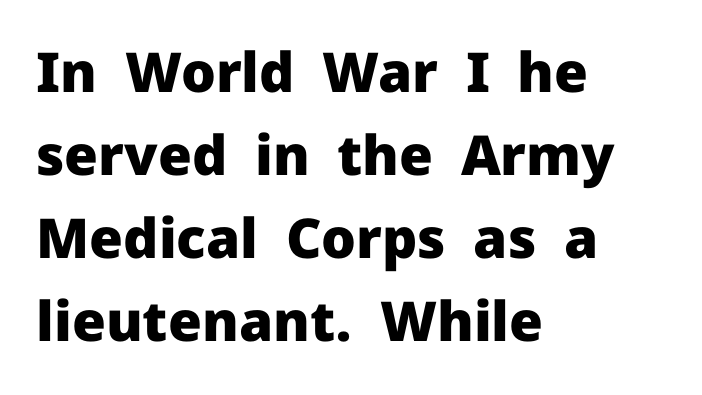
{"serif": "no", "italic": "no", "bold": "yes", "weight": "heavy", "width": "normal", "stroke_contrast": "low", "x_height": "medium", "monospaced": "no", "underline": "no", "align": "left", "line_spacing": "normal", "line_spacing_ratio": 1.51, "letter_spacing": "normal", "letter_spacing_em": 0.0, "glyph_px": 55}
